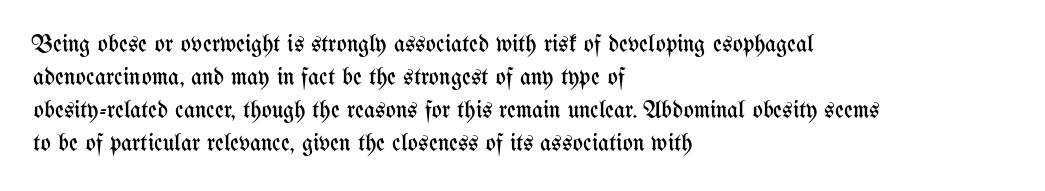
The image shows 24 px text type, upright; set left-aligned, normal line spacing (1.38x), normal letter spacing, not underlined.
